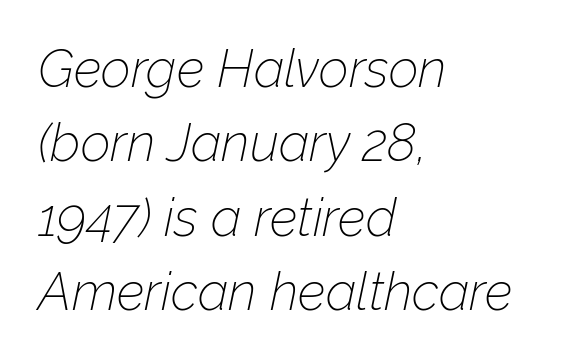
{"italic": "yes", "lean": "right", "slant_degrees": 12, "bold": "no", "weight": "thin", "width": "normal", "stroke_contrast": "low", "x_height": "medium", "monospaced": "no", "underline": "no", "align": "left", "line_spacing": "normal", "line_spacing_ratio": 1.43, "letter_spacing": "normal", "letter_spacing_em": 0.0, "glyph_px": 52}
